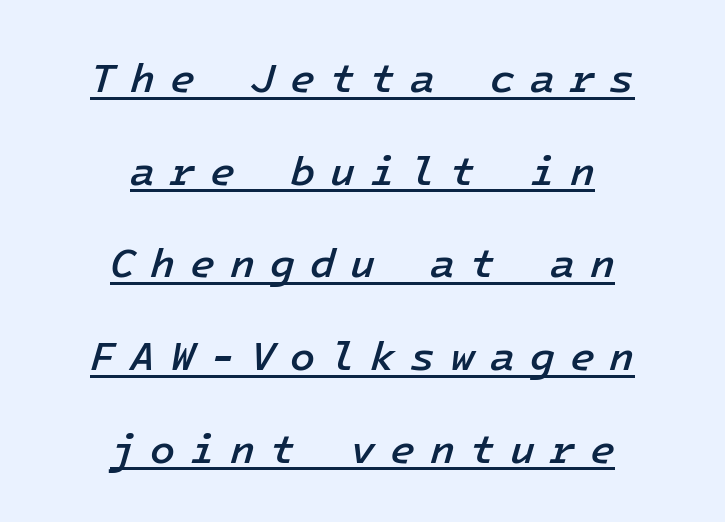
Q: Is the text bold? A: Semi-bold.
Q: Is the text italic (slanted)? A: Yes, it leans right by about 16 degrees.
Q: Is the text underlined? A: Yes.
Q: How is the paragraph aligned? A: Centered.
Q: Is the spacing between letters normal or unusually wide? A: Unusually wide.
Q: Is the spacing between lines tight, normal or loose? A: Loose.
Q: Width (condensed, normal, or wide)? A: Normal.
Q: Stroke contrast? A: Low.
Q: x-height? A: Medium.
